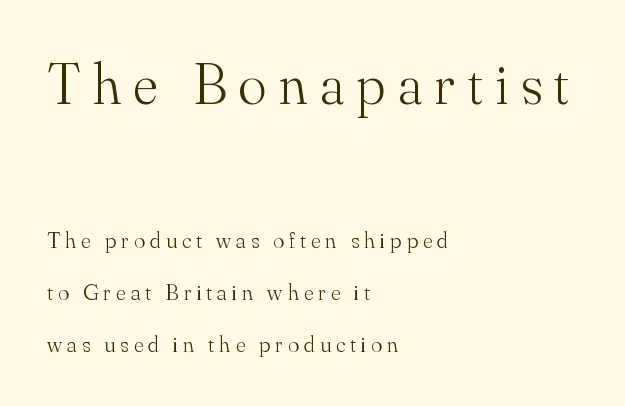
{"serif": "yes", "italic": "no", "bold": "no", "weight": "light", "width": "normal", "stroke_contrast": "medium", "x_height": "small", "monospaced": "no", "underline": "no", "align": "left", "line_spacing": "loose", "line_spacing_ratio": 2.27, "letter_spacing": "wide", "letter_spacing_em": 0.22, "larger_block": "first", "size_ratio": 2.52, "glyph_px": 58}
